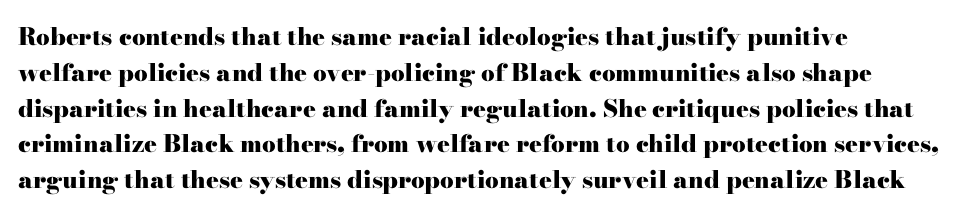
{"italic": "no", "bold": "yes", "underline": "no", "line_spacing": "normal", "line_spacing_ratio": 1.49, "letter_spacing": "normal", "letter_spacing_em": 0.0, "glyph_px": 24}
